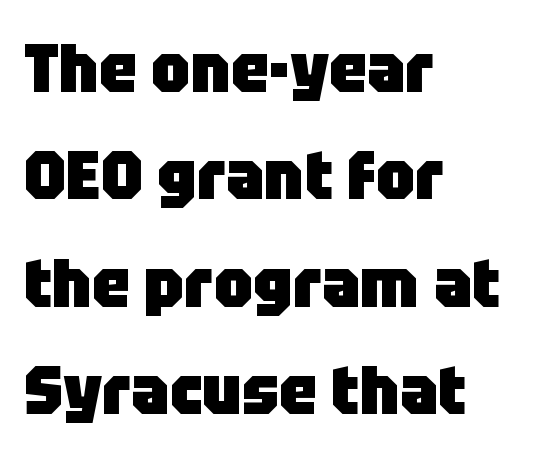
The image shows 68 px heavy sans-serif type, upright; set left-aligned, normal line spacing (1.58x), normal letter spacing, not underlined; low stroke contrast and a large x-height.
